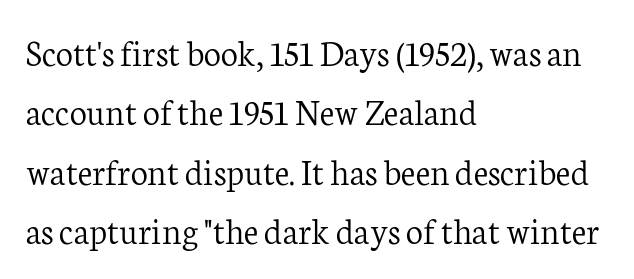
Normally led — the rows are evenly, conventionally spaced. The strokes carry an ordinary text weight at most. A classic flush-left, rag-right setting is used for this passage. The letters sit at their default tracking, neither squeezed nor spread. Proportional: the letters do not fall into vertical columns.
